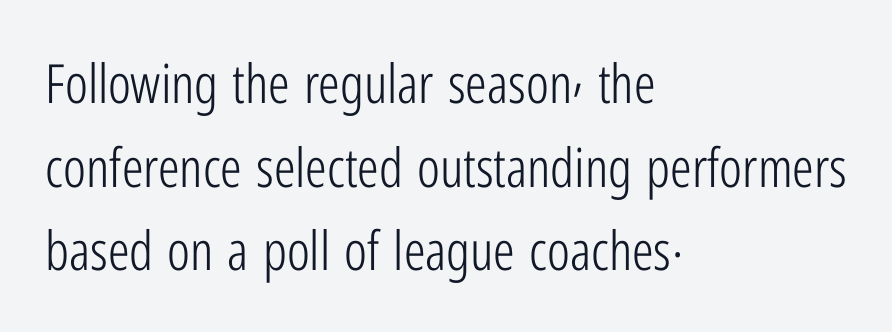
Q: Is the text bold? A: No.
Q: Is the text italic (slanted)? A: No, it is upright.
Q: Is the typeface a serif or a sans-serif typeface? A: Sans-serif.
Q: Is the text underlined? A: No.
Q: How is the paragraph aligned? A: Left-aligned.
Q: Is the spacing between letters normal or unusually wide? A: Normal.
Q: Is the spacing between lines tight, normal or loose? A: Normal.
Q: Width (condensed, normal, or wide)? A: Condensed.
Q: Stroke contrast? A: Low.
Q: x-height? A: Medium.
Q: Monospaced? A: No.
